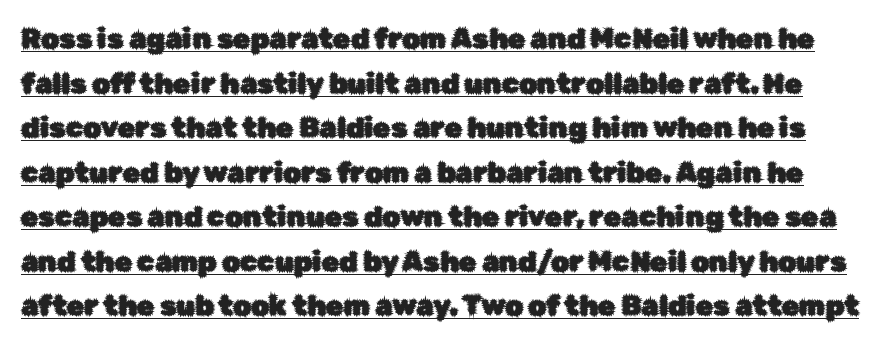
The image shows 28 px sans-serif type, upright; set normal line spacing (1.59x), normal letter spacing, underlined; low stroke contrast and a medium x-height.
